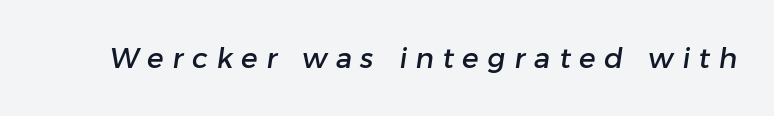
The image shows 28 px sans-serif type; set unusually wide letter spacing (+0.31 em), not underlined; low stroke contrast and a medium x-height.
